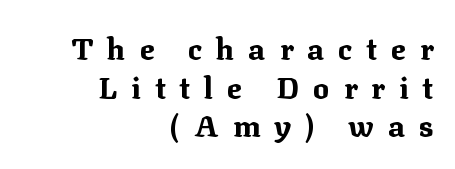
Note: serifs present on the glyphs. Compared with an ordinary text face, these strokes are far heavier — a full bold. You could only call the tracking loose — the letters float apart. No word sits above an underline. You could not count columns in this text — the font is proportionally spaced.
